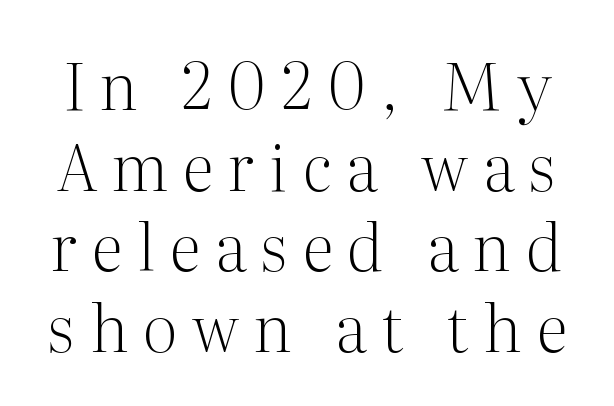
The image shows 65 px light serif type, upright; set line spacing 1.24x, unusually wide letter spacing (+0.23 em), not underlined; medium stroke contrast and a medium x-height.
